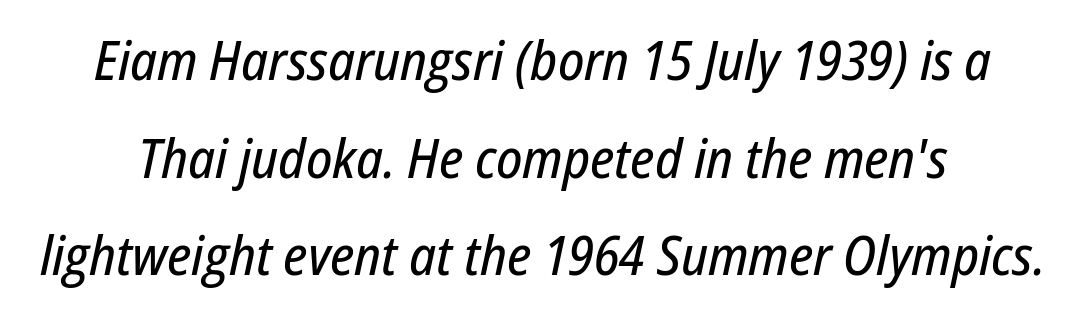
In terms of letterspacing, this is plain default setting. Beneath every word, the page is bare. Character widths vary here, with narrow letters taking less room than wide ones. Slanted lettering throughout.
